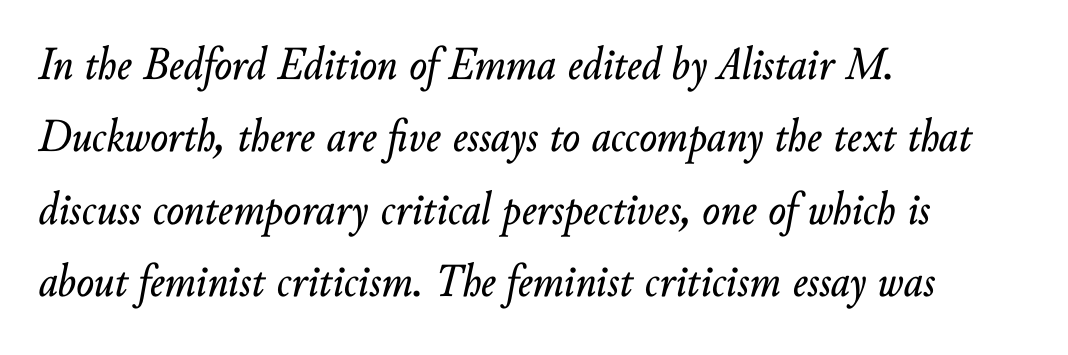
Compared with typical body copy, the letter spacing here is the same. Would a proofreader flag this as italicized? Yes. The space between consecutive lines is moderate. A clean baseline with only descenders dipping below it.
